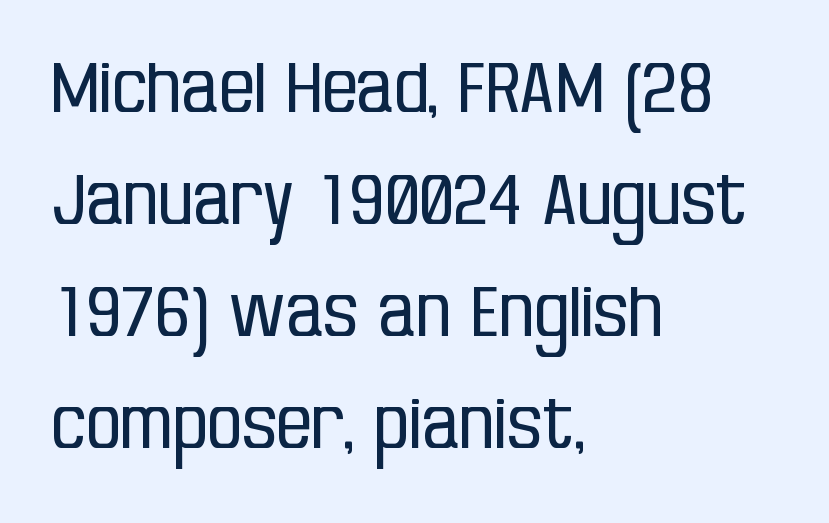
{"serif": "no", "italic": "no", "bold": "no", "weight": "regular", "width": "condensed", "stroke_contrast": "low", "x_height": "large", "monospaced": "no", "underline": "no", "align": "left", "line_spacing": "normal", "line_spacing_ratio": 1.6, "letter_spacing": "normal", "letter_spacing_em": 0.0, "glyph_px": 70}
